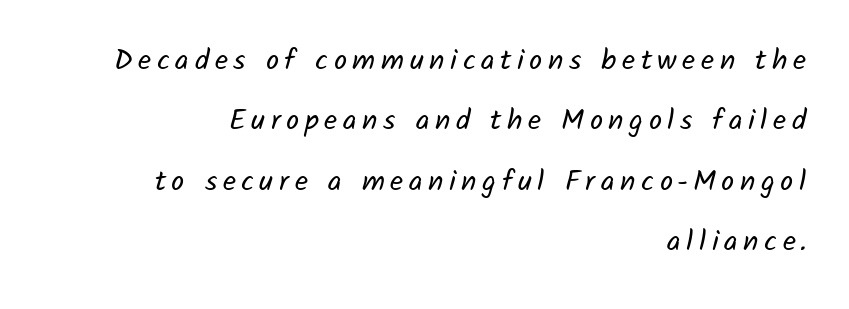
{"serif": "no", "bold": "no", "weight": "regular", "width": "normal", "stroke_contrast": "low", "x_height": "medium", "monospaced": "no", "underline": "no", "align": "right", "line_spacing": "loose", "line_spacing_ratio": 2.08, "glyph_px": 29}
